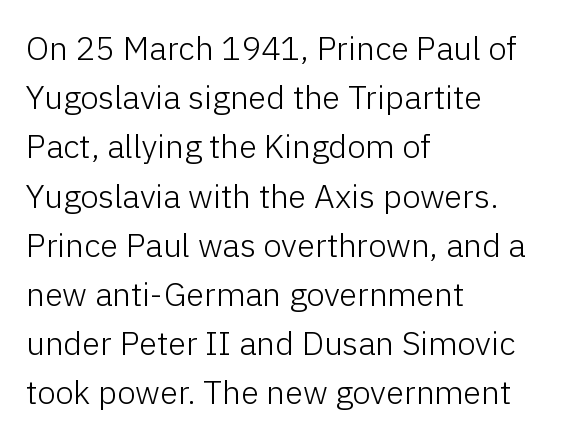
The image shows 33 px light sans-serif type, upright; set left-aligned, normal line spacing (1.49x), normal letter spacing, not underlined; low stroke contrast and a medium x-height.
